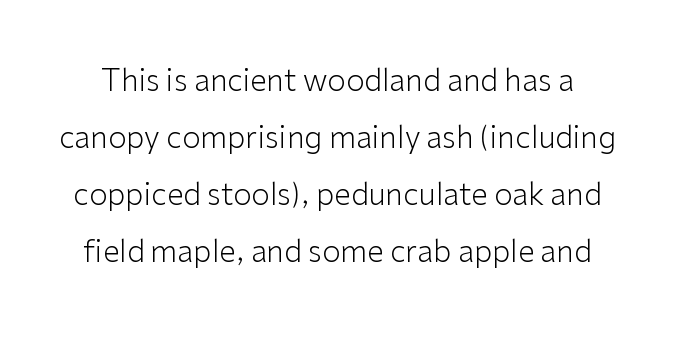
{"serif": "no", "italic": "no", "bold": "no", "weight": "light", "width": "normal", "stroke_contrast": "low", "x_height": "medium", "monospaced": "no", "underline": "no", "line_spacing": "loose", "line_spacing_ratio": 1.9, "letter_spacing": "normal", "letter_spacing_em": 0.0, "glyph_px": 30}
